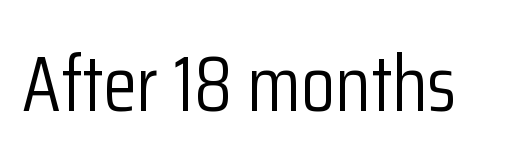
{"serif": "no", "italic": "no", "bold": "no", "weight": "light", "width": "condensed", "stroke_contrast": "low", "x_height": "medium", "monospaced": "no", "underline": "no", "letter_spacing": "normal", "letter_spacing_em": 0.0, "glyph_px": 78}
